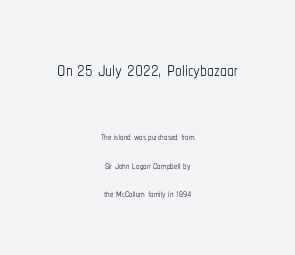
Descenders are the only things crossing below the line. When letters stand straight like this, we call the style roman or upright. The earlier block is typeset at a bigger size than the later block. The typeface has the unassuming heft of standard copy or less.
